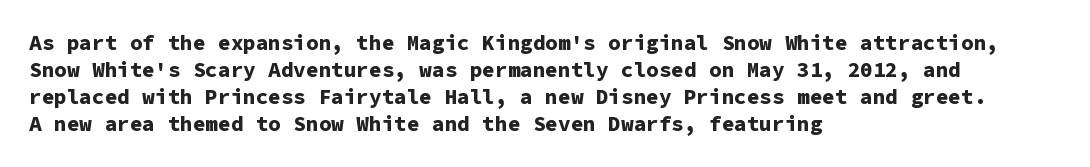
The image shows 21 px bold type, upright; set left-aligned, normal line spacing (1.29x), normal letter spacing, not underlined.
